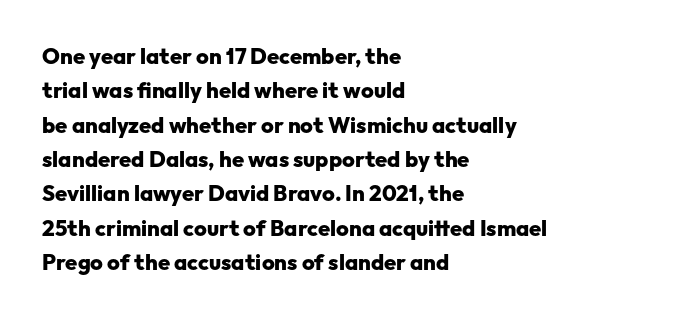
Upright lettering throughout. Just letters on the line, the space beneath them empty. The vertical gap from one line to the next is medium. Strong, thick strokes mark this as bold type. Short and long lines alike share a common starting point at left.
